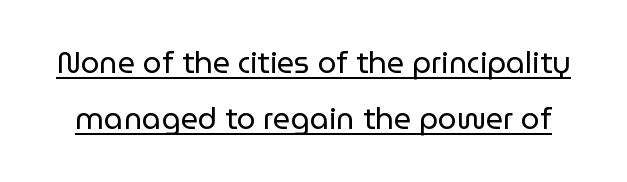
Q: Is the text bold? A: No.
Q: Is the text italic (slanted)? A: No, it is upright.
Q: Is the typeface a serif or a sans-serif typeface? A: Sans-serif.
Q: Is the text underlined? A: Yes.
Q: Is the spacing between letters normal or unusually wide? A: Normal.
Q: Width (condensed, normal, or wide)? A: Normal.
Q: Stroke contrast? A: Low.
Q: x-height? A: Medium.
Q: Monospaced? A: No.
